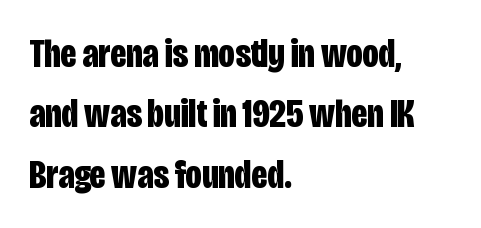
Q: Is the text bold? A: Yes.
Q: Is the text italic (slanted)? A: No, it is upright.
Q: Is the typeface a serif or a sans-serif typeface? A: Sans-serif.
Q: Is the text underlined? A: No.
Q: How is the paragraph aligned? A: Left-aligned.
Q: Is the spacing between letters normal or unusually wide? A: Normal.
Q: Is the spacing between lines tight, normal or loose? A: Normal.
Q: Width (condensed, normal, or wide)? A: Condensed.
Q: Stroke contrast? A: Low.
Q: x-height? A: Large.
Q: Monospaced? A: No.
